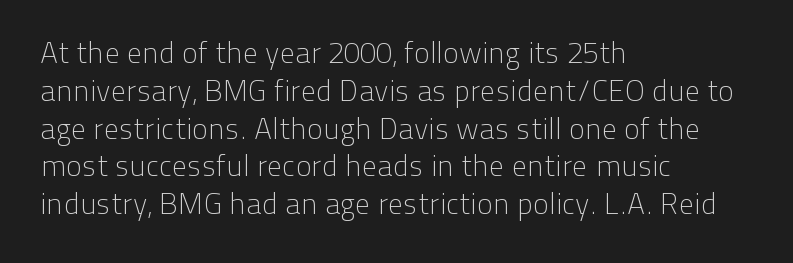
{"serif": "no", "italic": "no", "bold": "no", "weight": "light", "width": "normal", "stroke_contrast": "low", "x_height": "medium", "monospaced": "no", "underline": "no", "align": "left", "line_spacing": "normal", "line_spacing_ratio": 1.26, "letter_spacing": "normal", "letter_spacing_em": 0.0, "glyph_px": 30}
